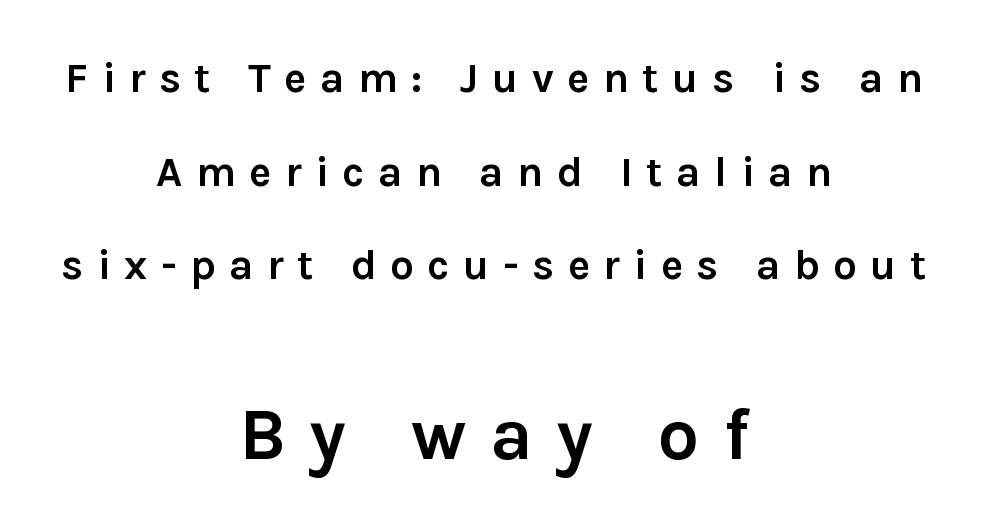
The image shows 73 px semibold sans-serif type, upright; set centered, loose line spacing (2.23x), unusually wide letter spacing (+0.32 em), not underlined; the second (bottom) block is 1.74x larger; low stroke contrast and a medium x-height.
